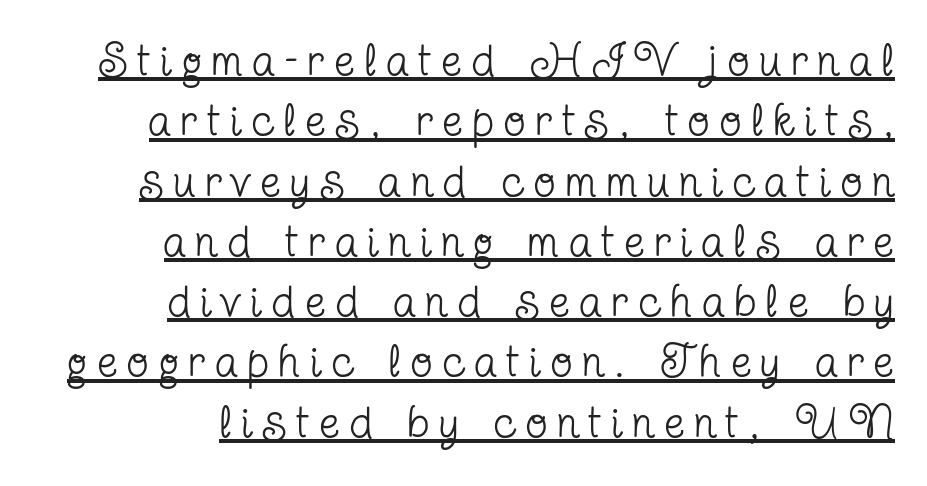
Q: Is the text bold? A: No.
Q: Is the text italic (slanted)? A: No, it is upright.
Q: Is the typeface a serif or a sans-serif typeface? A: Serif.
Q: Is the text underlined? A: Yes.
Q: How is the paragraph aligned? A: Right-aligned.
Q: Is the spacing between letters normal or unusually wide? A: Unusually wide.
Q: Is the spacing between lines tight, normal or loose? A: Normal.
Q: Width (condensed, normal, or wide)? A: Condensed.
Q: Stroke contrast? A: Low.
Q: x-height? A: Medium.
Q: Monospaced? A: No.
